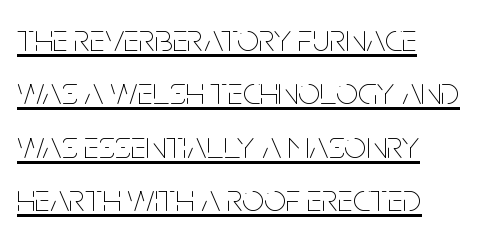
Q: Is the text bold? A: No.
Q: Is the text italic (slanted)? A: No, it is upright.
Q: Is the text underlined? A: Yes.
Q: How is the paragraph aligned? A: Left-aligned.
Q: Is the spacing between letters normal or unusually wide? A: Normal.
Q: Is the spacing between lines tight, normal or loose? A: Normal.
Q: Width (condensed, normal, or wide)? A: Condensed.
Q: Stroke contrast? A: Low.
Q: x-height? A: Large.
Q: Monospaced? A: No.
